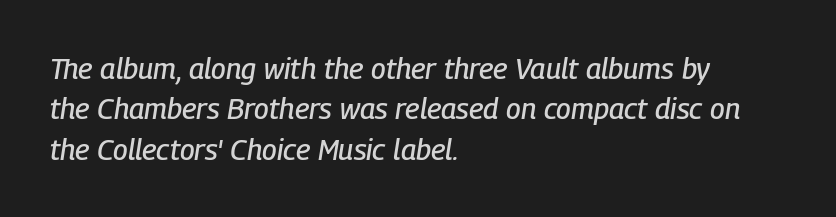
{"italic": "yes", "lean": "right", "slant_degrees": 9, "width": "condensed", "stroke_contrast": "low", "x_height": "medium", "monospaced": "no", "underline": "no", "align": "left", "line_spacing": "normal", "line_spacing_ratio": 1.39, "letter_spacing": "normal", "letter_spacing_em": 0.0, "glyph_px": 29}
